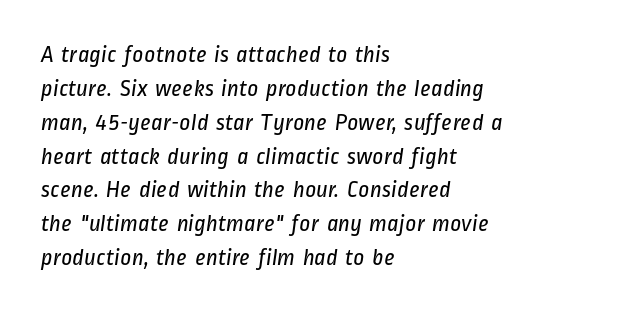
Q: Is the text bold? A: No.
Q: Is the text underlined? A: No.
Q: How is the paragraph aligned? A: Left-aligned.
Q: Is the spacing between letters normal or unusually wide? A: Normal.
Q: Is the spacing between lines tight, normal or loose? A: Normal.
